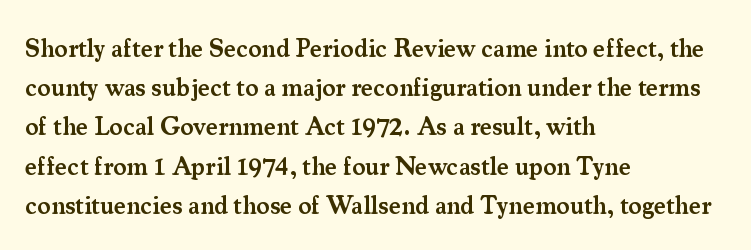
A bare baseline throughout the passage. The sample has been set in demibold, a notch under bold. The paragraph shown leans on its left margin. When letters stand straight like this, we call the style roman or upright. The space between consecutive lines is moderate.
